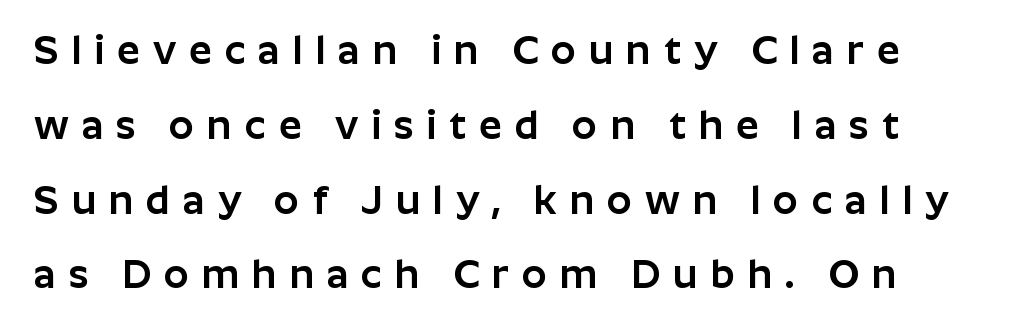
Ordinary non-slanted type is in use. Characters follow at a spacing far wider than the type designer built in. Classification — sans serif. The string is rendered with underlining switched off. Proportional: the letters do not fall into vertical columns.
